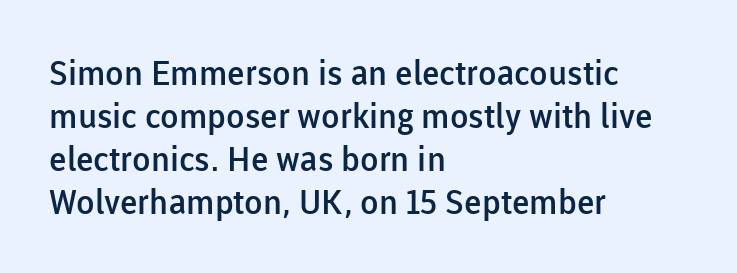
{"serif": "no", "italic": "no", "bold": "semi", "weight": "semibold", "width": "normal", "stroke_contrast": "low", "x_height": "medium", "monospaced": "no", "underline": "no", "align": "left", "line_spacing": "normal", "line_spacing_ratio": 1.26, "letter_spacing": "normal", "letter_spacing_em": 0.0, "glyph_px": 34}
